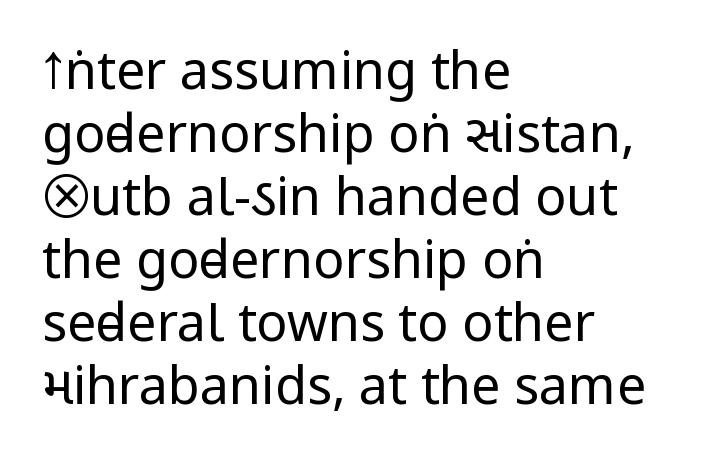
Q: Is the text bold? A: No.
Q: Is the text italic (slanted)? A: No, it is upright.
Q: Is the typeface a serif or a sans-serif typeface? A: Sans-serif.
Q: Is the text underlined? A: No.
Q: How is the paragraph aligned? A: Left-aligned.
Q: Is the spacing between letters normal or unusually wide? A: Normal.
Q: Width (condensed, normal, or wide)? A: Condensed.
Q: Stroke contrast? A: Low.
Q: x-height? A: Large.
Q: Monospaced? A: No.
